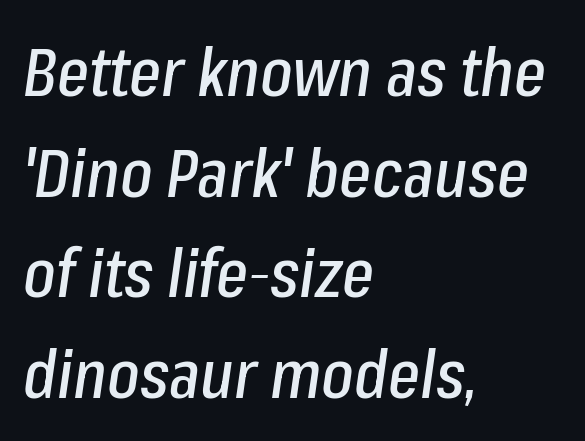
Baseline-to-baseline distance is the conventional proportion of letter height. The specimen omits any rule beneath the text block's lines. These lines were composed using italics. The gaps between neighbouring characters are ordinary and unremarkable.
